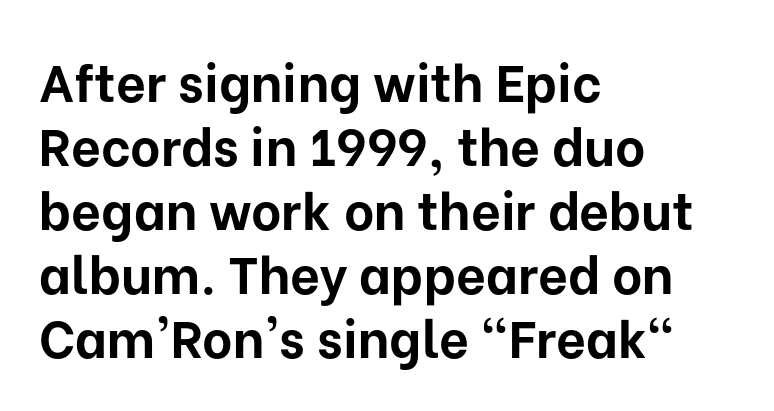
This sample uses a sans-serif face. The baseline area is clear. Does extra space separate the letters? No, they use regular spacing. The letters stand straight up with perfectly vertical stems. Spacing verdict: proportional, widths tailored to each character. Casual observation: everything's shoved over to the left.
